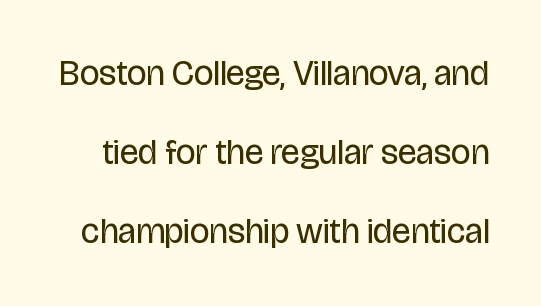
Q: Is the text bold? A: No.
Q: Is the text italic (slanted)? A: No, it is upright.
Q: Is the typeface a serif or a sans-serif typeface? A: Sans-serif.
Q: Is the text underlined? A: No.
Q: Is the spacing between letters normal or unusually wide? A: Normal.
Q: Is the spacing between lines tight, normal or loose? A: Loose.
Q: Width (condensed, normal, or wide)? A: Condensed.
Q: Stroke contrast? A: Low.
Q: x-height? A: Large.
Q: Monospaced? A: No.
